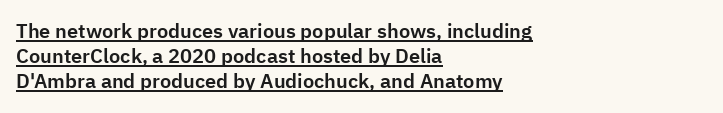
{"italic": "no", "underline": "yes", "align": "left", "line_spacing": "normal", "line_spacing_ratio": 1.25, "letter_spacing": "normal", "letter_spacing_em": 0.0, "glyph_px": 20}
